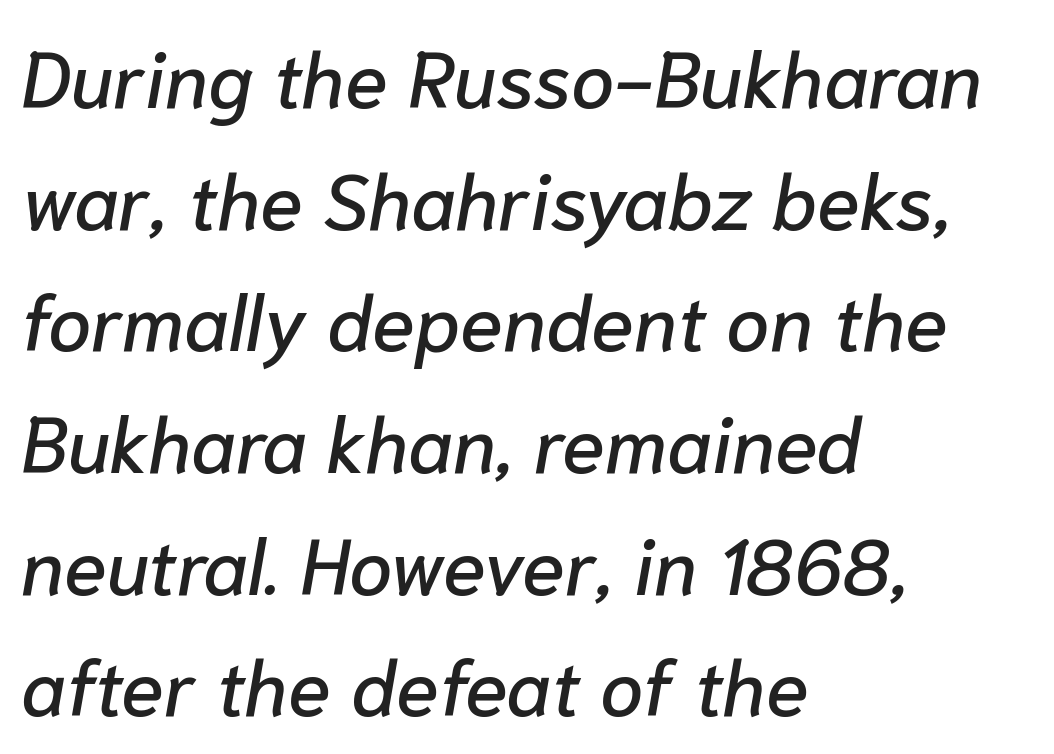
The compositor pushed each line to the left boundary. Vertical spacing — default. Is this a fixed-width face? No — the glyphs have proportional, varying widths. The passage shown has conventional tracking throughout. Has an underline been added? It has not. Slant detected: the letters are inclined.
